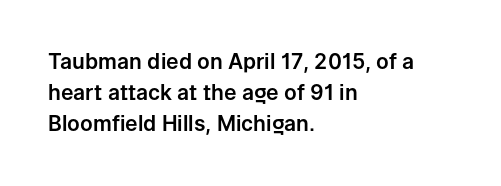
Q: Is the text italic (slanted)? A: No, it is upright.
Q: Is the text underlined? A: No.
Q: How is the paragraph aligned? A: Left-aligned.
Q: Is the spacing between letters normal or unusually wide? A: Normal.
Q: Is the spacing between lines tight, normal or loose? A: Normal.
